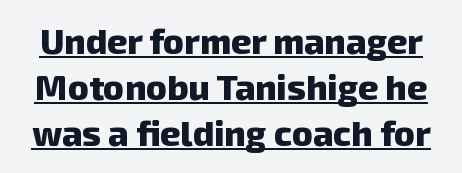
The words here are underlined. Proportional: the letters do not fall into vertical columns. The gaps between neighbouring characters are ordinary and unremarkable. Classification — sans serif.
